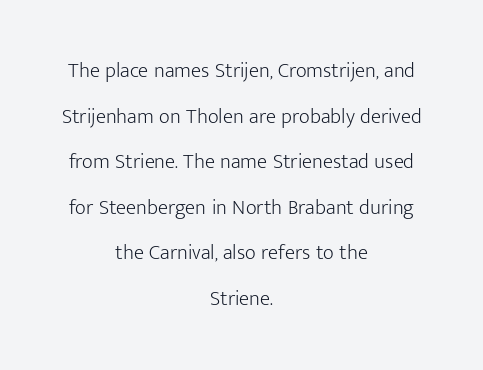
The image shows 21 px text type, upright; set centered, loose line spacing (2.17x), normal letter spacing, not underlined.
